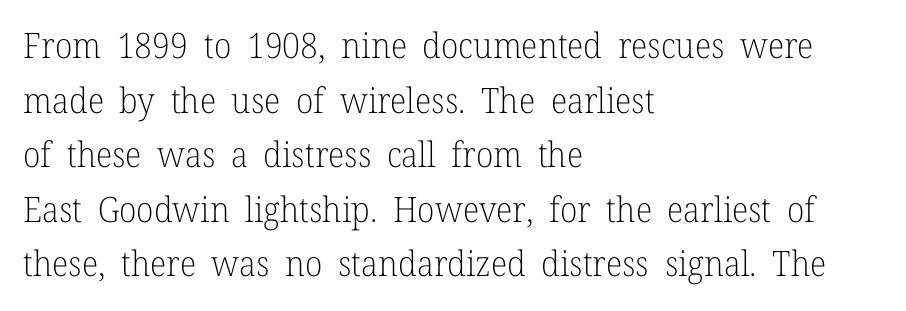
Q: Is the text bold? A: No.
Q: Is the text italic (slanted)? A: No, it is upright.
Q: Is the typeface a serif or a sans-serif typeface? A: Serif.
Q: Is the text underlined? A: No.
Q: How is the paragraph aligned? A: Left-aligned.
Q: Is the spacing between letters normal or unusually wide? A: Normal.
Q: Is the spacing between lines tight, normal or loose? A: Normal.
Q: Width (condensed, normal, or wide)? A: Normal.
Q: Stroke contrast? A: Low.
Q: x-height? A: Medium.
Q: Monospaced? A: No.
